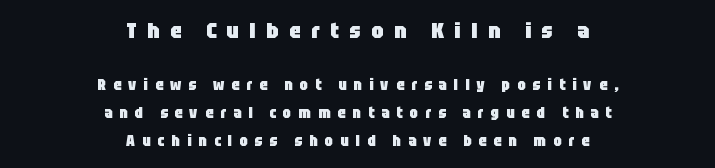
The image shows 22 px bold type, upright; set centered, line spacing 1.88x, unusually wide letter spacing (+0.48 em), not underlined; the first (top) block is 1.47x larger.
